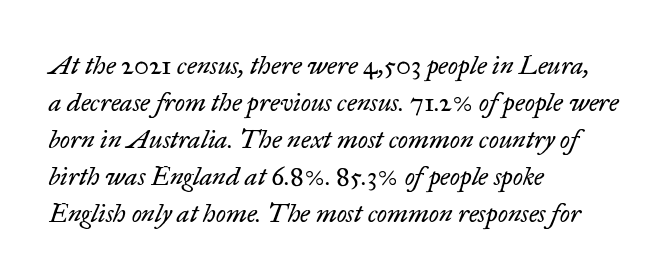
The passage shown is not underscored anywhere. Interline gaps are of average width in this sample. Layout note: lines flush left. The font's italic variant was chosen for this text.
